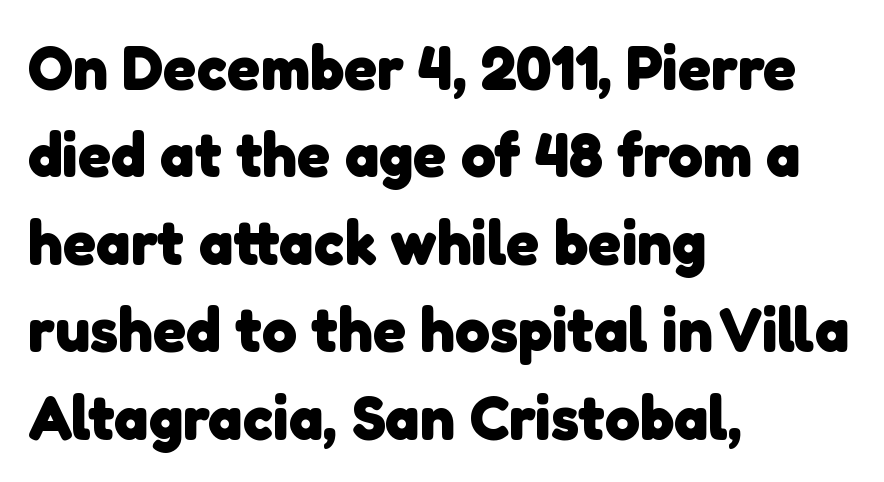
Q: Is the text bold? A: Yes.
Q: Is the typeface a serif or a sans-serif typeface? A: Sans-serif.
Q: Is the text underlined? A: No.
Q: How is the paragraph aligned? A: Left-aligned.
Q: Is the spacing between letters normal or unusually wide? A: Normal.
Q: Is the spacing between lines tight, normal or loose? A: Normal.
Q: Width (condensed, normal, or wide)? A: Normal.
Q: Stroke contrast? A: Low.
Q: x-height? A: Medium.
Q: Monospaced? A: No.
